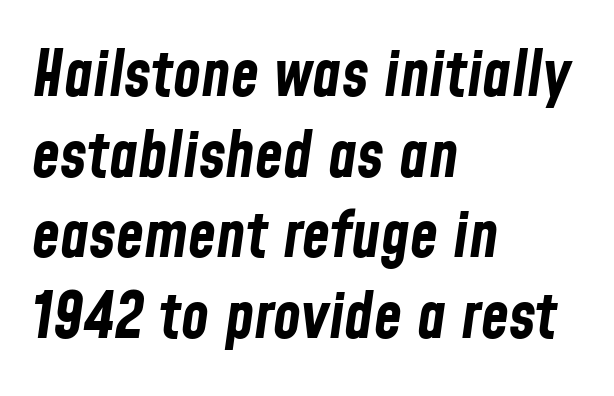
The image shows 64 px bold, condensed type, italic (leaning right); set left-aligned, normal line spacing (1.26x), normal letter spacing, not underlined; low stroke contrast and a medium x-height.
